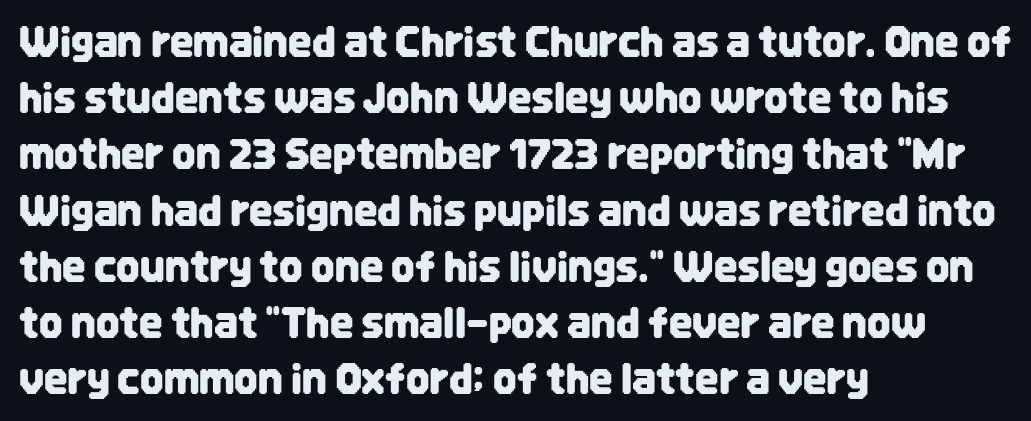
Quick note: interline space is typical. Posture: straight, roman, zero tilt. Teacher's note: observe the even left margin — that is flush-left alignment. Serif or sans? Sans — the stroke terminals are bare.
